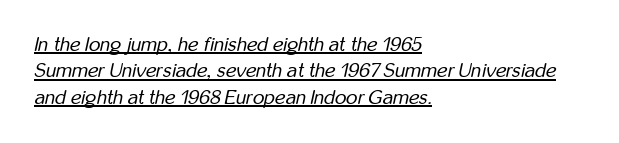
Q: Is the text bold? A: No.
Q: Is the text italic (slanted)? A: Yes, it leans right by about 12 degrees.
Q: Is the text underlined? A: Yes.
Q: How is the paragraph aligned? A: Left-aligned.
Q: Is the spacing between letters normal or unusually wide? A: Normal.
Q: Is the spacing between lines tight, normal or loose? A: Normal.
